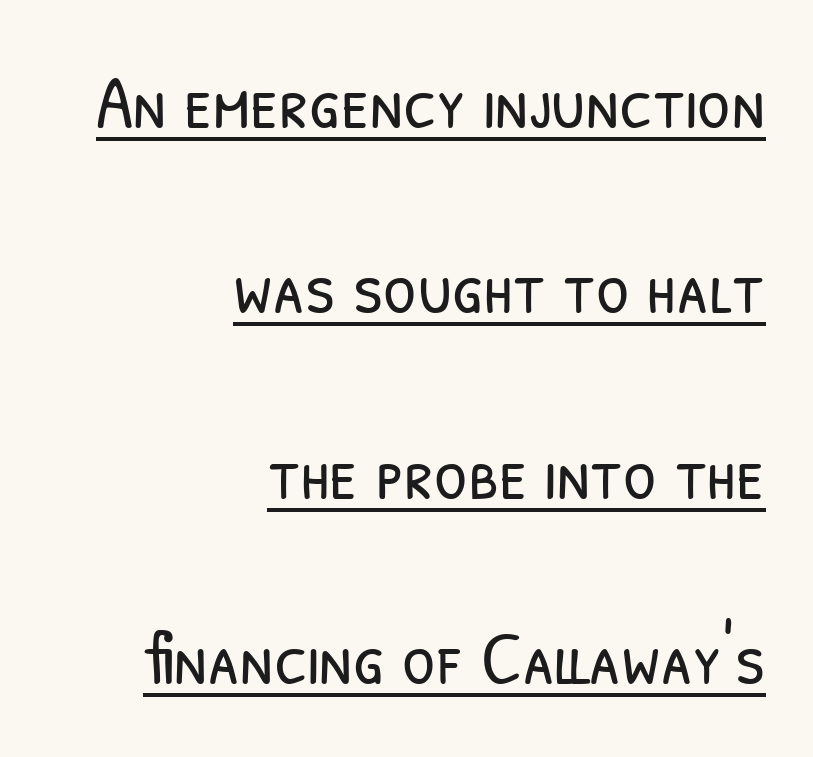
Q: Is the text bold? A: No.
Q: Is the typeface a serif or a sans-serif typeface? A: Sans-serif.
Q: Is the text underlined? A: Yes.
Q: How is the paragraph aligned? A: Right-aligned.
Q: Is the spacing between letters normal or unusually wide? A: Normal.
Q: Is the spacing between lines tight, normal or loose? A: Loose.
Q: Width (condensed, normal, or wide)? A: Condensed.
Q: Stroke contrast? A: Low.
Q: x-height? A: Medium.
Q: Monospaced? A: No.
